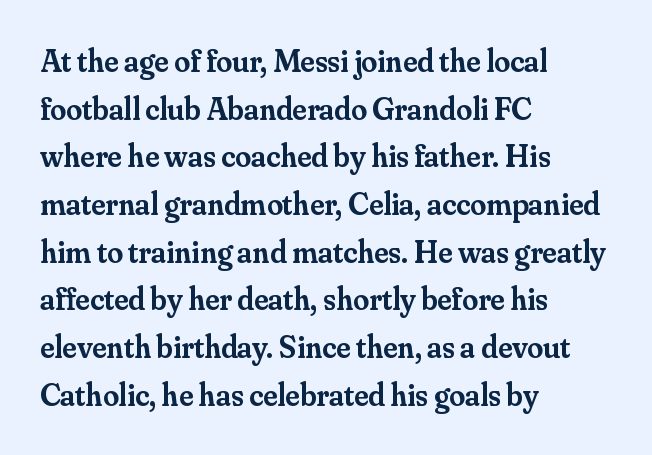
Which margin do the lines hug? The left one — the right edge is uneven. Upright lettering throughout. The sample has been set in demibold, a notch under bold. The zone under the glyphs is completely vacant. This block has exactly the height ordinary leading produces.
